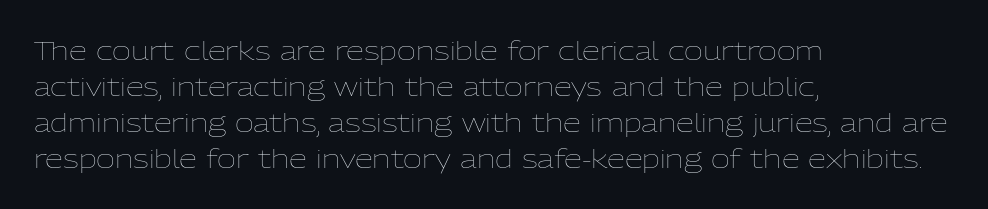
{"italic": "no", "bold": "no", "underline": "no", "align": "left", "line_spacing": "normal", "line_spacing_ratio": 1.39, "letter_spacing": "normal", "letter_spacing_em": 0.0, "glyph_px": 26}
